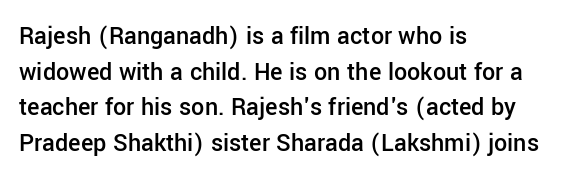
The letters sit at their default tracking, neither squeezed nor spread. Line starts are locked; line ends wander. These words are printed semibold, heavier than regular yet not bold. Does the lettering tilt? It doesn't — this is upright. Students, observe: this is what conventionally led text looks like. Type without underlining.
